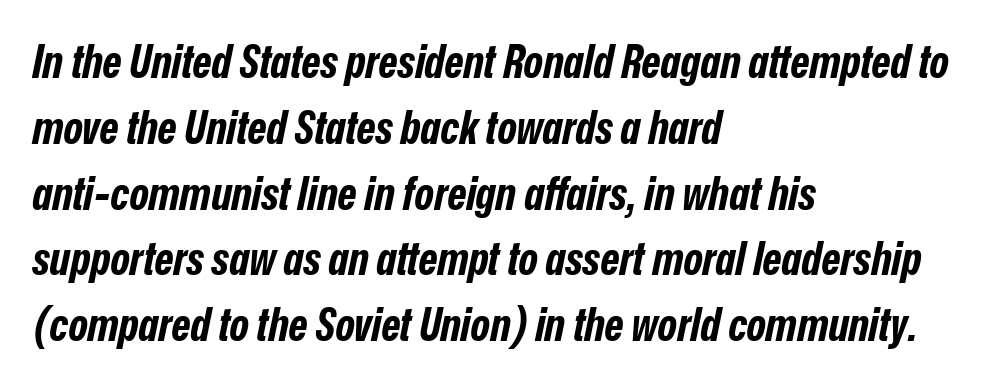
The rendering anchors every line to the left-hand side. Plenty of ink on the page — the face is bold. You can tell it's italic because the verticals aren't actually vertical. The passage shown is typed in a proportional face where columns would drift.
